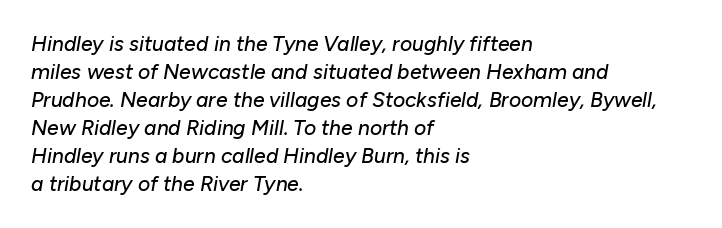
{"italic": "yes", "lean": "right", "slant_degrees": 10, "underline": "no", "align": "left", "line_spacing": "normal", "line_spacing_ratio": 1.33, "letter_spacing": "normal", "letter_spacing_em": 0.0, "glyph_px": 21}
